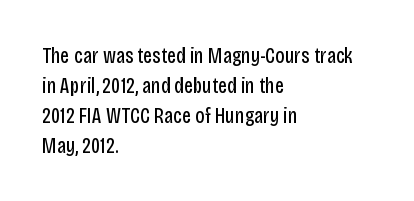
Q: Is the text bold? A: No.
Q: Is the text italic (slanted)? A: No, it is upright.
Q: Is the text underlined? A: No.
Q: How is the paragraph aligned? A: Left-aligned.
Q: Is the spacing between letters normal or unusually wide? A: Normal.
Q: Is the spacing between lines tight, normal or loose? A: Normal.
